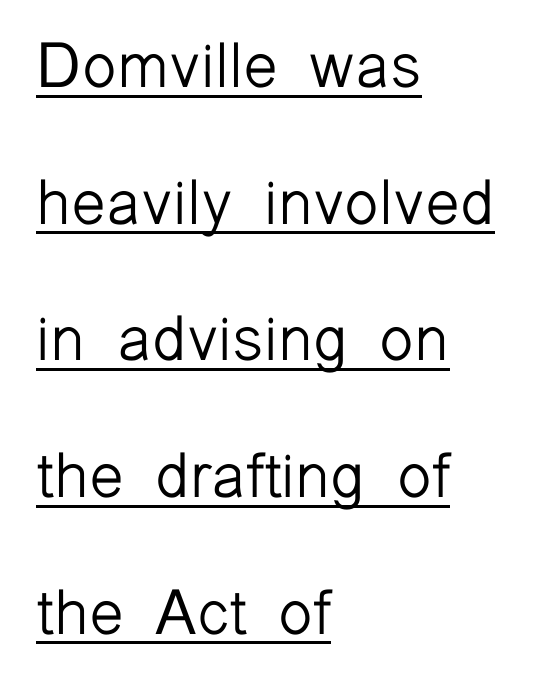
Q: Is the text bold? A: No.
Q: Is the text italic (slanted)? A: No, it is upright.
Q: Is the typeface a serif or a sans-serif typeface? A: Sans-serif.
Q: Is the text underlined? A: Yes.
Q: How is the paragraph aligned? A: Left-aligned.
Q: Is the spacing between letters normal or unusually wide? A: Normal.
Q: Is the spacing between lines tight, normal or loose? A: Loose.
Q: Width (condensed, normal, or wide)? A: Normal.
Q: Stroke contrast? A: Low.
Q: x-height? A: Medium.
Q: Monospaced? A: No.
